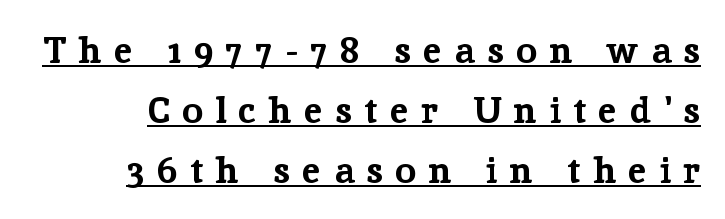
The image shows 37 px bold serif type, upright; set right-aligned, normal line spacing (1.62x), unusually wide letter spacing (+0.34 em), underlined; low stroke contrast and a medium x-height.
